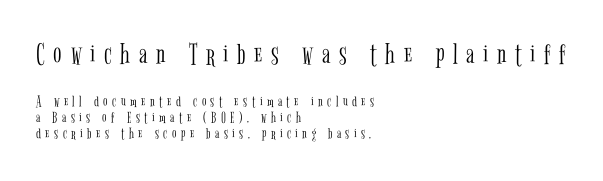
Q: Is the text bold? A: No.
Q: Is the text italic (slanted)? A: No, it is upright.
Q: Is the typeface a serif or a sans-serif typeface? A: Serif.
Q: Is the text underlined? A: No.
Q: How is the paragraph aligned? A: Left-aligned.
Q: Is the spacing between letters normal or unusually wide? A: Unusually wide.
Q: Is the spacing between lines tight, normal or loose? A: Tight.
Q: Which block of text is set in a larger size, the first (top) or the second (bottom)? A: The first (top) one.
Q: Width (condensed, normal, or wide)? A: Condensed.
Q: Stroke contrast? A: Low.
Q: x-height? A: Medium.
Q: Monospaced? A: No.
